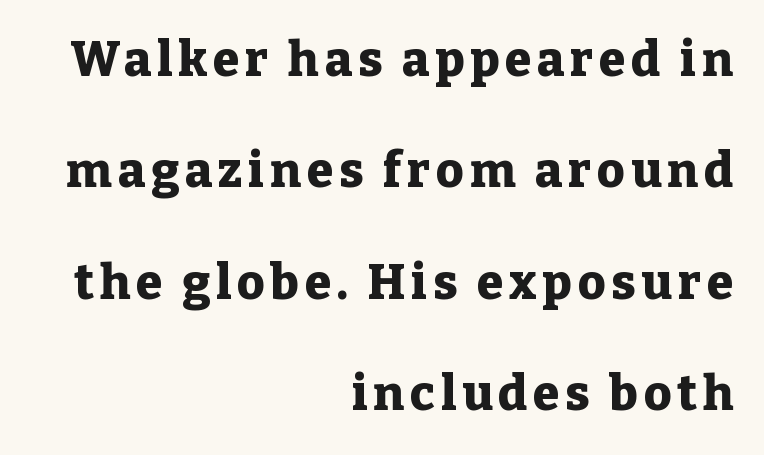
Q: Is the text bold? A: Yes.
Q: Is the text italic (slanted)? A: No, it is upright.
Q: Is the typeface a serif or a sans-serif typeface? A: Serif.
Q: Is the text underlined? A: No.
Q: How is the paragraph aligned? A: Right-aligned.
Q: Is the spacing between lines tight, normal or loose? A: Loose.
Q: Width (condensed, normal, or wide)? A: Normal.
Q: Stroke contrast? A: Low.
Q: x-height? A: Medium.
Q: Monospaced? A: No.
